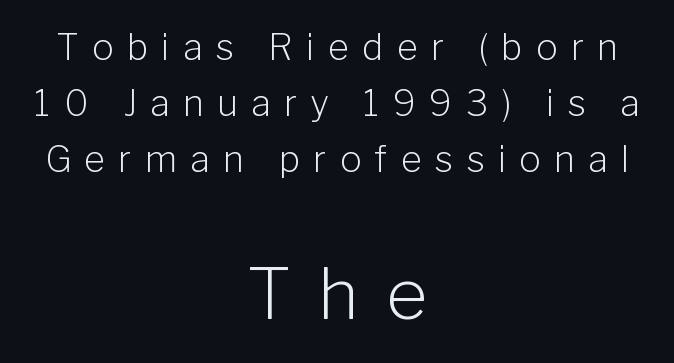
{"serif": "no", "italic": "no", "bold": "no", "weight": "light", "width": "normal", "stroke_contrast": "low", "x_height": "medium", "monospaced": "no", "underline": "no", "align": "center", "line_spacing": "normal", "line_spacing_ratio": 1.56, "letter_spacing": "wide", "letter_spacing_em": 0.37, "larger_block": "second", "size_ratio": 1.97, "glyph_px": 71}
